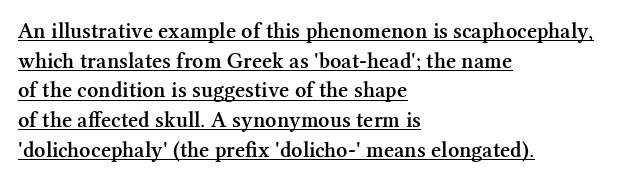
{"italic": "no", "bold": "semi", "underline": "yes", "align": "left", "line_spacing": "normal", "line_spacing_ratio": 1.35, "letter_spacing": "normal", "letter_spacing_em": 0.0, "glyph_px": 22}
